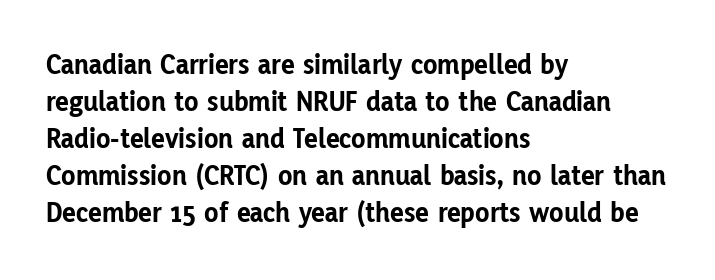
The image shows 29 px bold sans-serif type, upright; set left-aligned, normal line spacing (1.28x), normal letter spacing, not underlined; low stroke contrast and a medium x-height.
